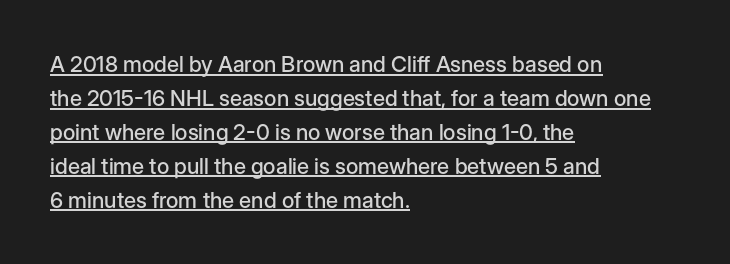
{"italic": "no", "underline": "yes", "align": "left", "line_spacing": "normal", "line_spacing_ratio": 1.54, "letter_spacing": "normal", "letter_spacing_em": 0.0, "glyph_px": 22}
